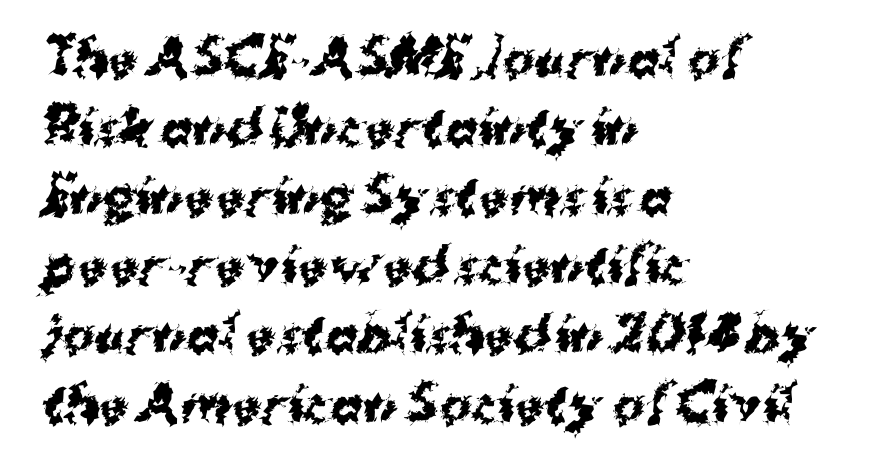
Notice how descenders clear the ascenders below comfortably — that's standard leading. Tracking here is standard; glyphs follow each other at the usual distance. A dark, heavy texture on the line: the type is bold. The gap between lines stays unmarked.
